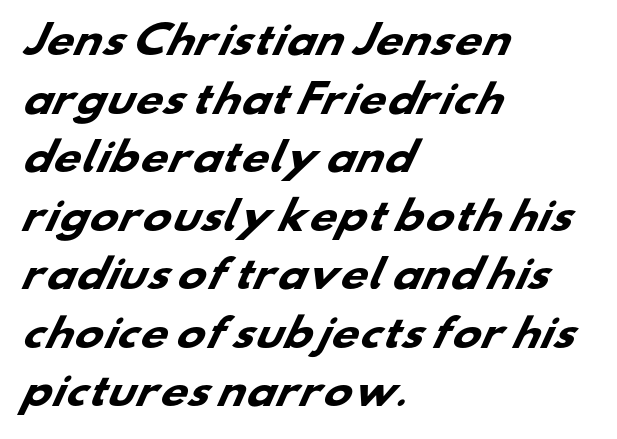
Casual observation: everything's shoved over to the left. Looks like regular typesetting: each glyph gets only the width it needs. Glance below the letters and you will spot only blank space. Serif or sans? Sans — the stroke terminals are bare.
